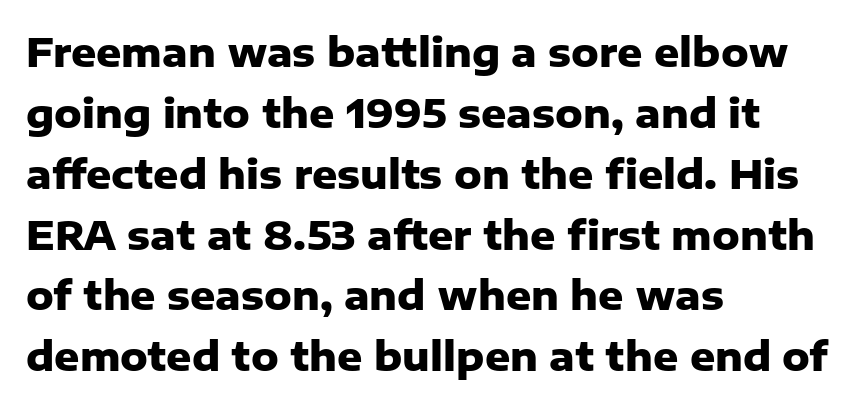
The image shows 39 px heavy sans-serif type, upright; set left-aligned, normal line spacing (1.56x), normal letter spacing, not underlined; low stroke contrast and a medium x-height.
